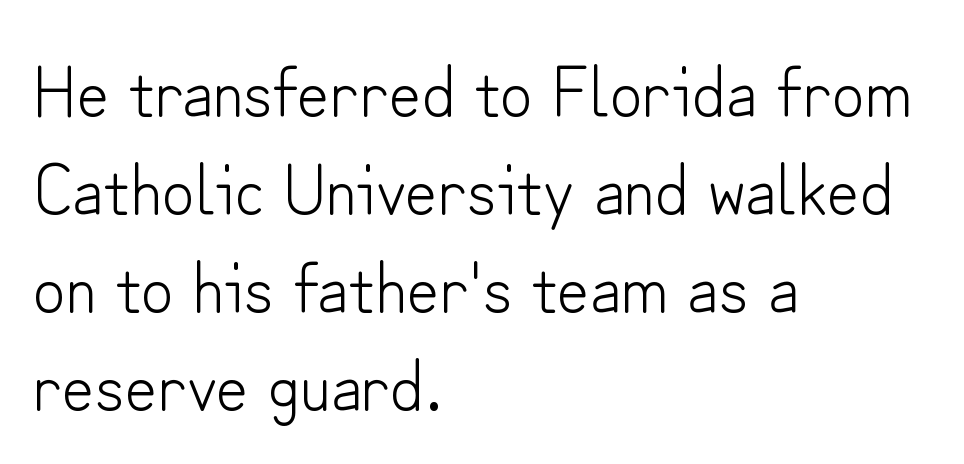
{"serif": "no", "italic": "no", "bold": "no", "weight": "light", "width": "normal", "stroke_contrast": "low", "x_height": "small", "monospaced": "no", "underline": "no", "align": "left", "line_spacing": "normal", "line_spacing_ratio": 1.38, "letter_spacing": "normal", "letter_spacing_em": 0.0, "glyph_px": 71}
